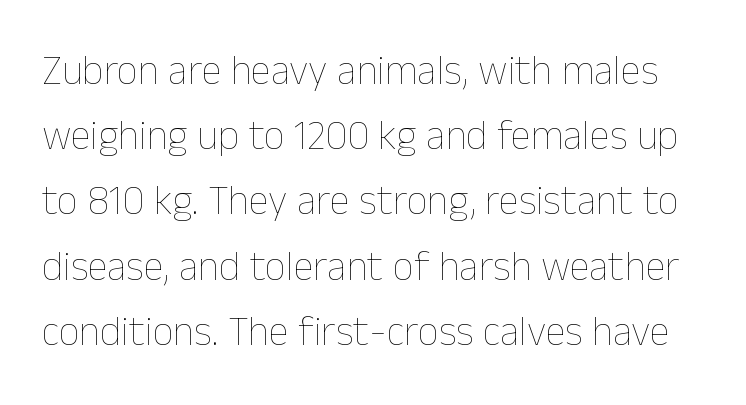
The image shows 41 px thin type, upright; set normal line spacing (1.59x), normal letter spacing, not underlined; low stroke contrast and a medium x-height.
